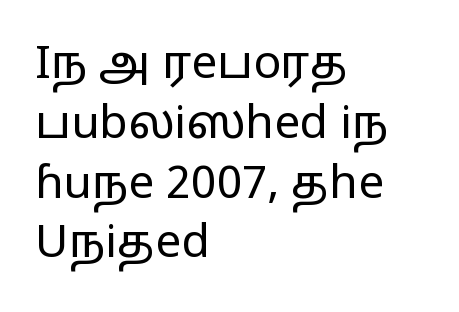
Left-aligned paragraph, ragged on the right. Unlike italic type, these characters show no tilt at all. The rendering uses natural spacing where letterforms have individual widths. The typeface has the unassuming heft of standard copy or less.
